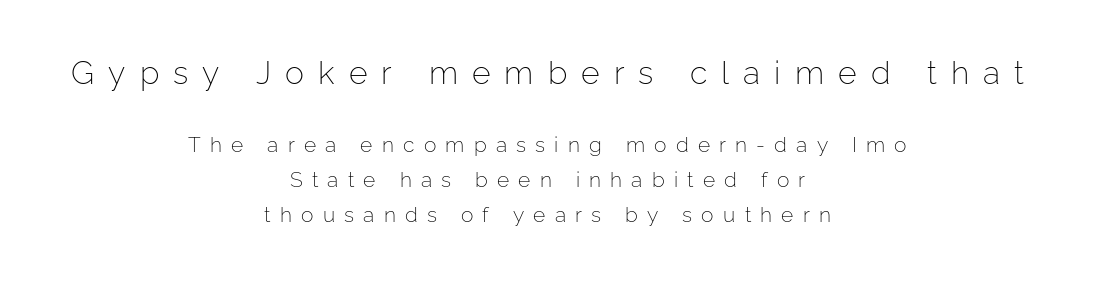
The image shows 32 px light sans-serif type, upright; set centered, normal line spacing (1.67x), unusually wide letter spacing (+0.44 em), not underlined; the first (top) block is 1.52x larger; low stroke contrast and a medium x-height.
